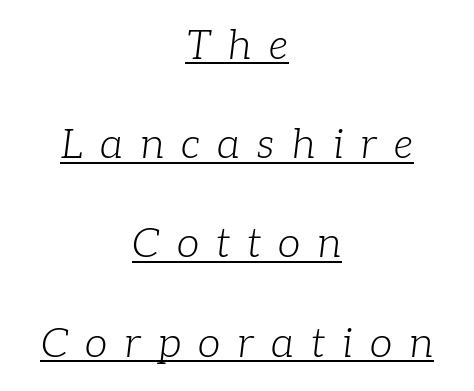
{"serif": "yes", "italic": "yes", "lean": "right", "slant_degrees": 7, "bold": "no", "weight": "light", "width": "normal", "stroke_contrast": "low", "x_height": "medium", "monospaced": "no", "underline": "yes", "align": "center", "line_spacing": "loose", "line_spacing_ratio": 2.42, "letter_spacing": "wide", "letter_spacing_em": 0.42, "glyph_px": 41}
